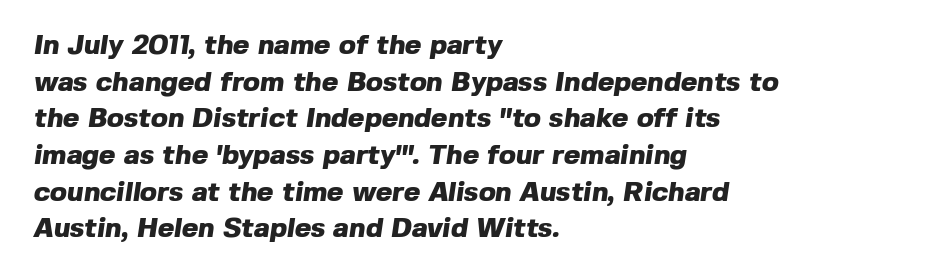
{"serif": "no", "bold": "yes", "weight": "heavy", "width": "normal", "x_height": "medium", "monospaced": "no", "underline": "no", "align": "left", "line_spacing": "normal", "line_spacing_ratio": 1.31, "letter_spacing": "normal", "letter_spacing_em": 0.0, "glyph_px": 28}
